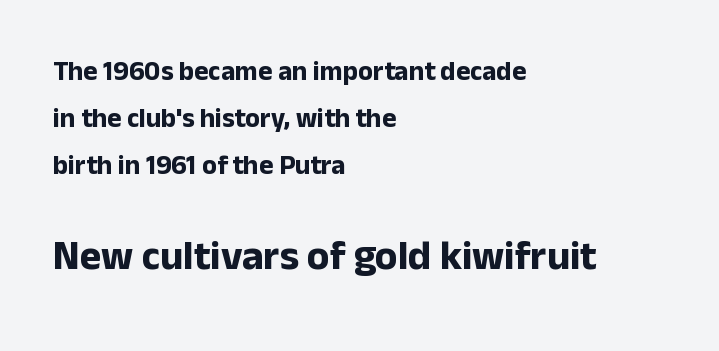
The image shows 41 px bold sans-serif type, upright; set left-aligned, line spacing 1.75x, normal letter spacing, not underlined; the second (bottom) block is 1.52x larger; low stroke contrast and a medium x-height.
